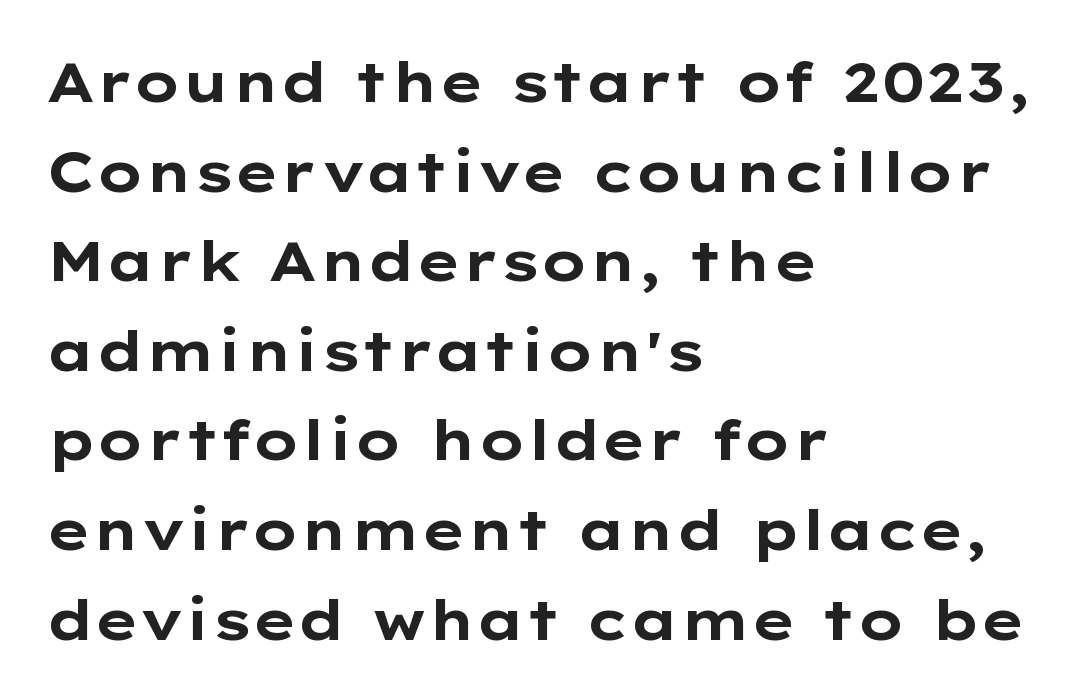
Q: Is the text bold? A: Yes.
Q: Is the text italic (slanted)? A: No, it is upright.
Q: Is the typeface a serif or a sans-serif typeface? A: Sans-serif.
Q: Is the text underlined? A: No.
Q: How is the paragraph aligned? A: Left-aligned.
Q: Is the spacing between letters normal or unusually wide? A: Normal.
Q: Is the spacing between lines tight, normal or loose? A: Normal.
Q: Width (condensed, normal, or wide)? A: Wide.
Q: Stroke contrast? A: Low.
Q: x-height? A: Medium.
Q: Monospaced? A: No.
